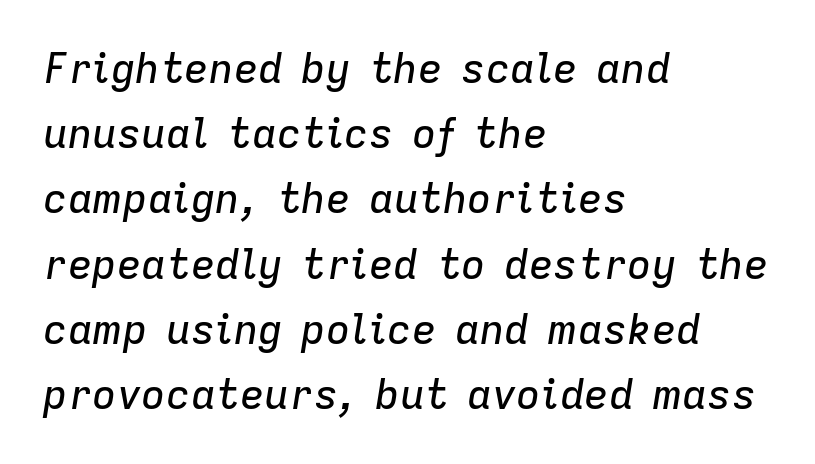
The image shows 41 px text type, italic (leaning right); set left-aligned, normal line spacing (1.59x), normal letter spacing, not underlined; low stroke contrast and a medium x-height.
